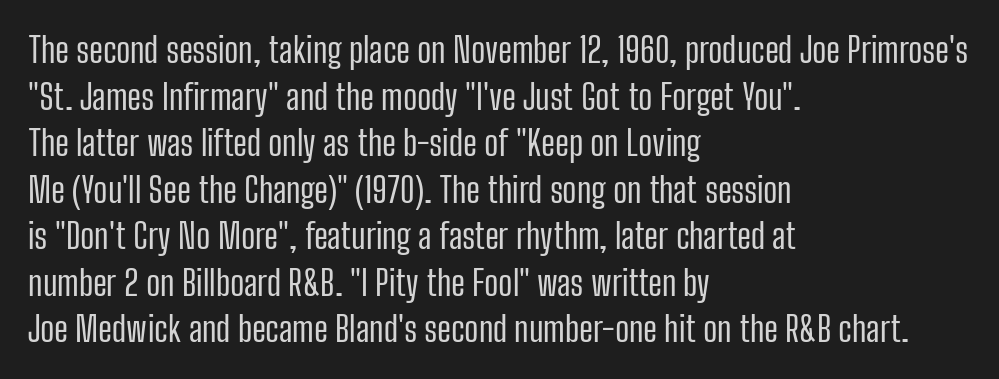
Q: Is the text bold? A: No.
Q: Is the text italic (slanted)? A: No, it is upright.
Q: Is the typeface a serif or a sans-serif typeface? A: Sans-serif.
Q: Is the text underlined? A: No.
Q: How is the paragraph aligned? A: Left-aligned.
Q: Is the spacing between letters normal or unusually wide? A: Normal.
Q: Is the spacing between lines tight, normal or loose? A: Normal.
Q: Width (condensed, normal, or wide)? A: Condensed.
Q: Stroke contrast? A: Low.
Q: x-height? A: Medium.
Q: Monospaced? A: No.
